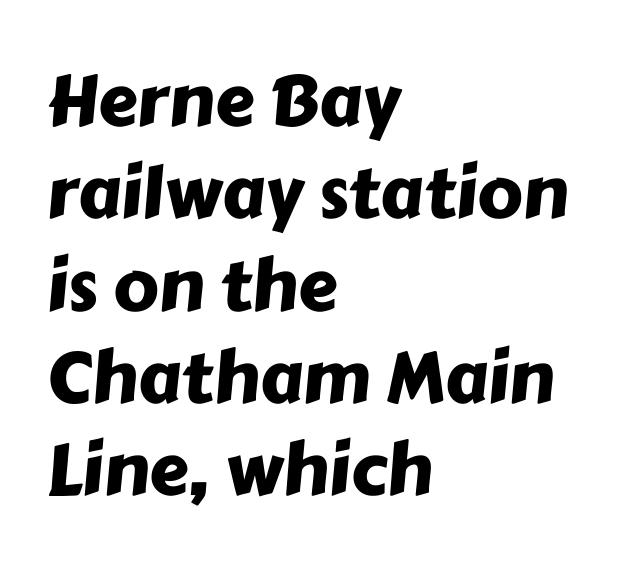
The image shows 71 px sans-serif type; set left-aligned, normal line spacing (1.3x), normal letter spacing, not underlined; low stroke contrast and a medium x-height.
